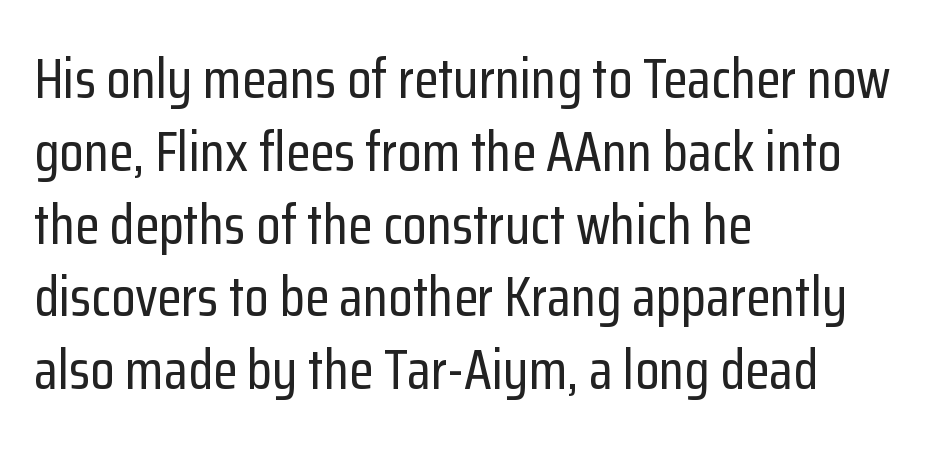
The image shows 56 px condensed sans-serif type, upright; set left-aligned, normal line spacing (1.3x), normal letter spacing, not underlined; low stroke contrast and a medium x-height.
